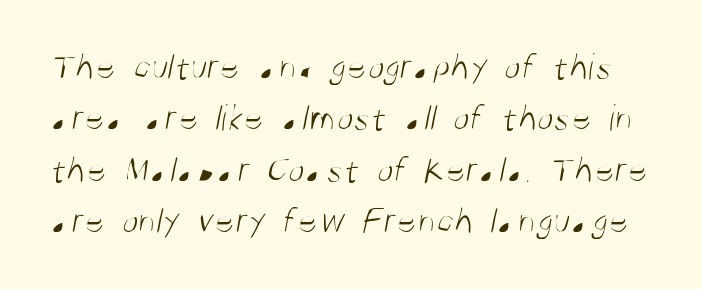
Q: Is the text bold? A: No.
Q: Is the typeface a serif or a sans-serif typeface? A: Sans-serif.
Q: Is the text underlined? A: No.
Q: Is the spacing between letters normal or unusually wide? A: Normal.
Q: Is the spacing between lines tight, normal or loose? A: Normal.
Q: Width (condensed, normal, or wide)? A: Condensed.
Q: Stroke contrast? A: Medium.
Q: x-height? A: Large.
Q: Monospaced? A: No.
